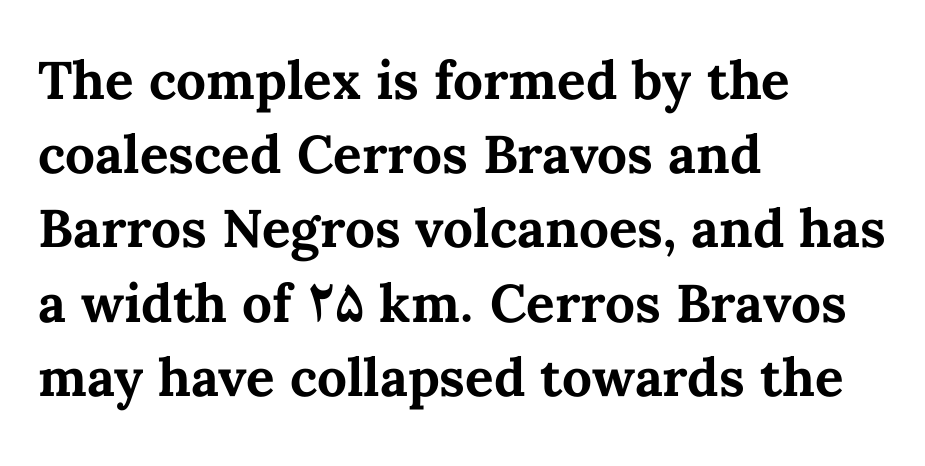
{"italic": "no", "bold": "yes", "weight": "bold", "width": "normal", "stroke_contrast": "medium", "x_height": "medium", "monospaced": "no", "underline": "no", "align": "left", "line_spacing": "normal", "line_spacing_ratio": 1.4, "letter_spacing": "normal", "letter_spacing_em": 0.0, "glyph_px": 53}
